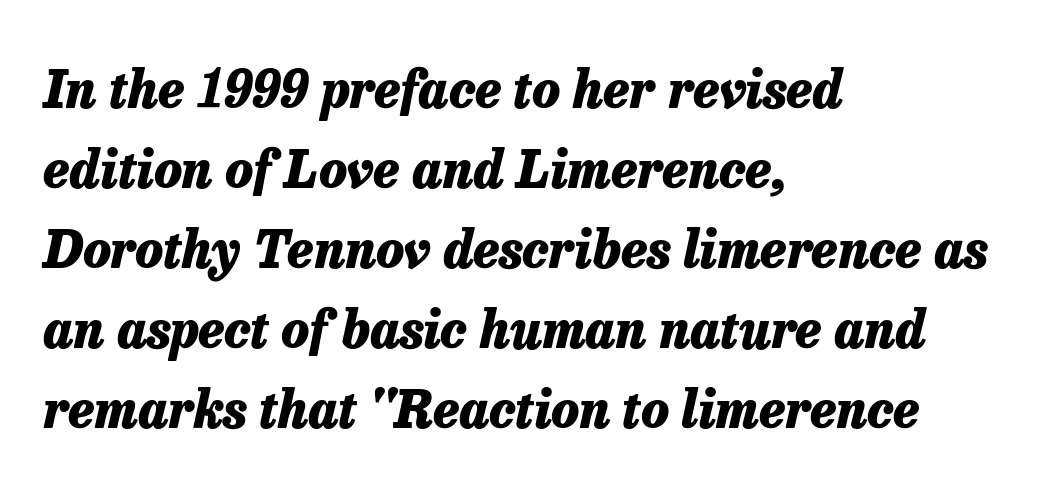
The image shows 51 px heavy type, italic (leaning right); set left-aligned, normal line spacing (1.57x), normal letter spacing, not underlined; low stroke contrast and a medium x-height.
